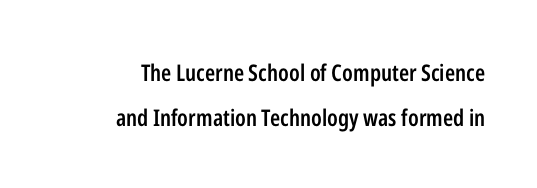
{"italic": "no", "bold": "semi", "underline": "no", "line_spacing": "loose", "line_spacing_ratio": 1.97, "letter_spacing": "normal", "letter_spacing_em": 0.0, "glyph_px": 23}
